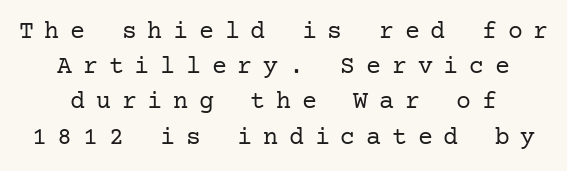
{"italic": "no", "bold": "no", "underline": "no", "line_spacing": "normal", "line_spacing_ratio": 1.41, "letter_spacing": "wide", "letter_spacing_em": 0.43, "glyph_px": 25}
